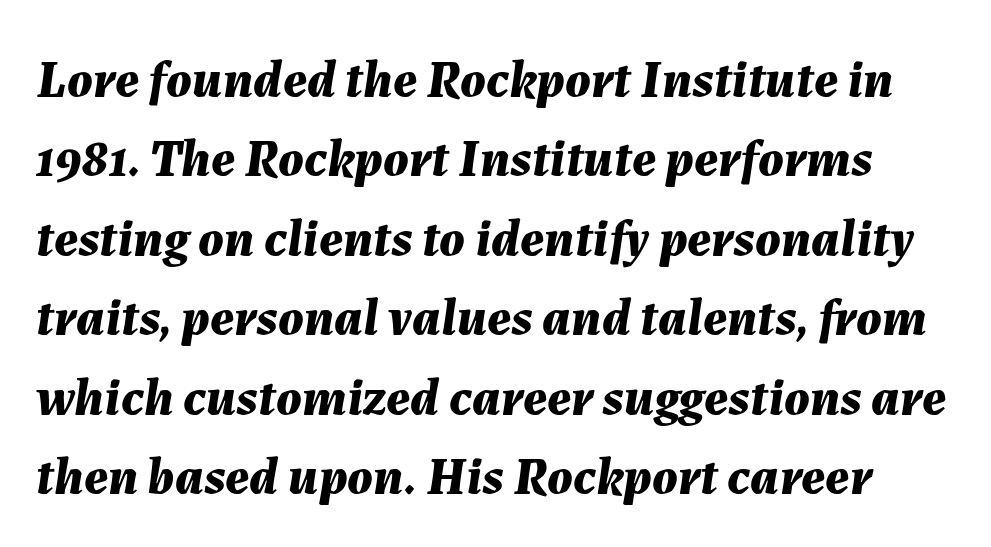
What weight is shown? A full bold with thick strokes. The passage shown stacks its lines at a standard gap. This rendering features lettering with no underline. A typesetter would mark this as italic. Observe the ordinary spacing: letters are neighbours, not strangers.
